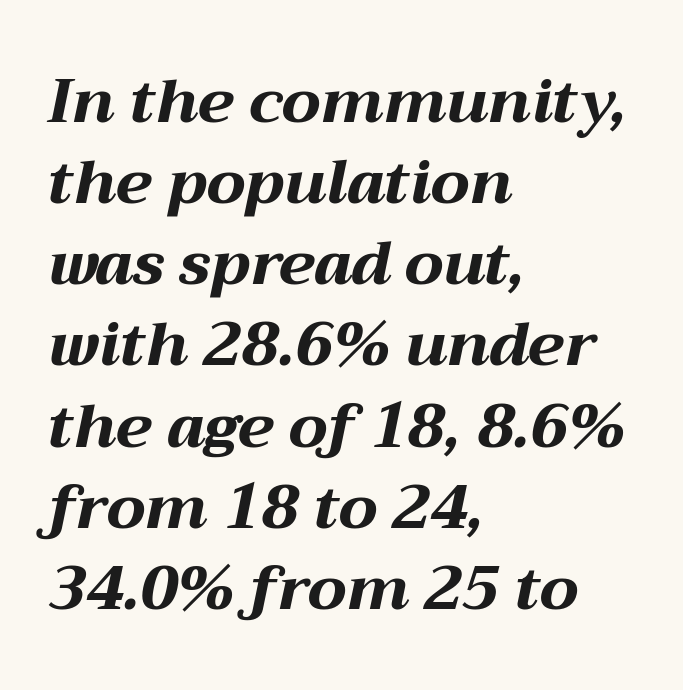
Q: Is the text bold? A: Yes.
Q: Is the text italic (slanted)? A: Yes, it leans right by about 12 degrees.
Q: Is the text underlined? A: No.
Q: How is the paragraph aligned? A: Left-aligned.
Q: Is the spacing between letters normal or unusually wide? A: Normal.
Q: Is the spacing between lines tight, normal or loose? A: Normal.
Q: Width (condensed, normal, or wide)? A: Wide.
Q: Stroke contrast? A: Medium.
Q: x-height? A: Medium.
Q: Monospaced? A: No.
